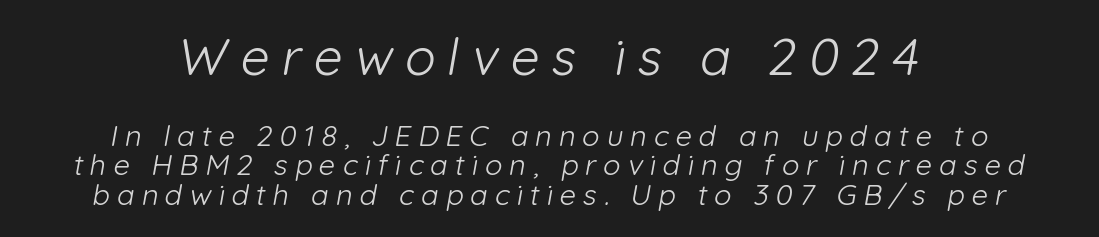
The image shows 51 px light sans-serif type; set centered, tight line spacing (1.02x), unusually wide letter spacing (+0.24 em), not underlined; the first (top) block is 1.76x larger; low stroke contrast and a medium x-height.
